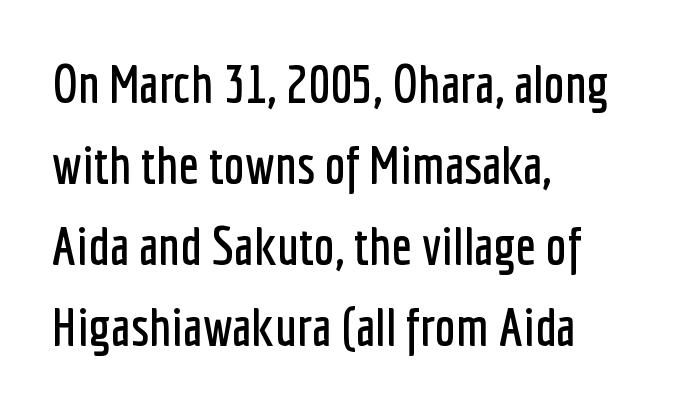
Vertical spacing — default. The string is rendered with underlining switched off. Characters remain perfectly vertical along every line. Is this a fixed-width face? No — the glyphs have proportional, varying widths. The line texture is even and compact thanks to regular tracking. The letters carry no serifs — their stems end cleanly without finishing strokes.
